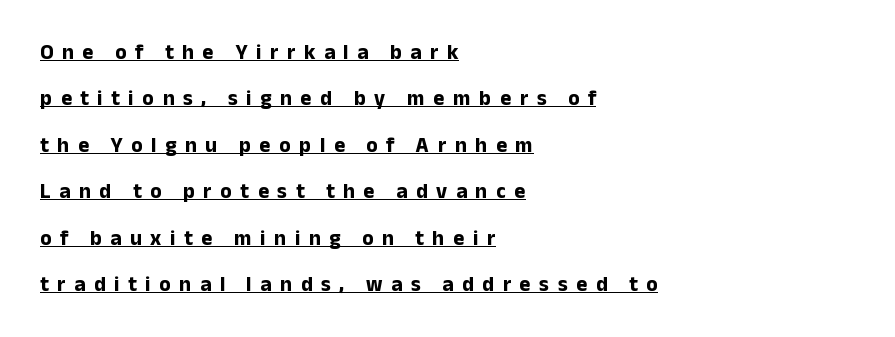
Words appear elongated and porous because spacing is wide. If you measured baseline to baseline, you'd find a long distance. Beneath each row of characters lies a ruled line. Strong, thick strokes mark this as bold type.
